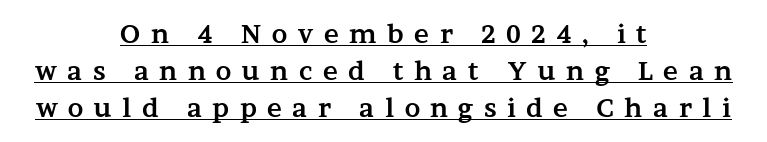
The face used here appears with an underline applied. The block of text has a typical density, with ordinary space between rows. The compositor balanced each line on the midline. Its strokes are broad and dark, the hallmark of bold type.
